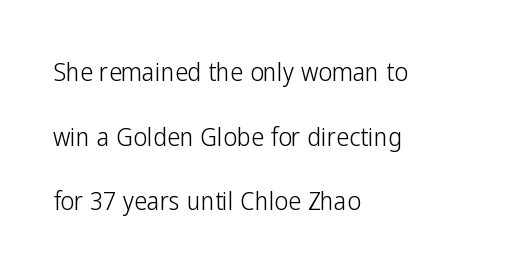
Q: Is the text bold? A: No.
Q: Is the text italic (slanted)? A: No, it is upright.
Q: Is the text underlined? A: No.
Q: How is the paragraph aligned? A: Left-aligned.
Q: Is the spacing between letters normal or unusually wide? A: Normal.
Q: Is the spacing between lines tight, normal or loose? A: Loose.
